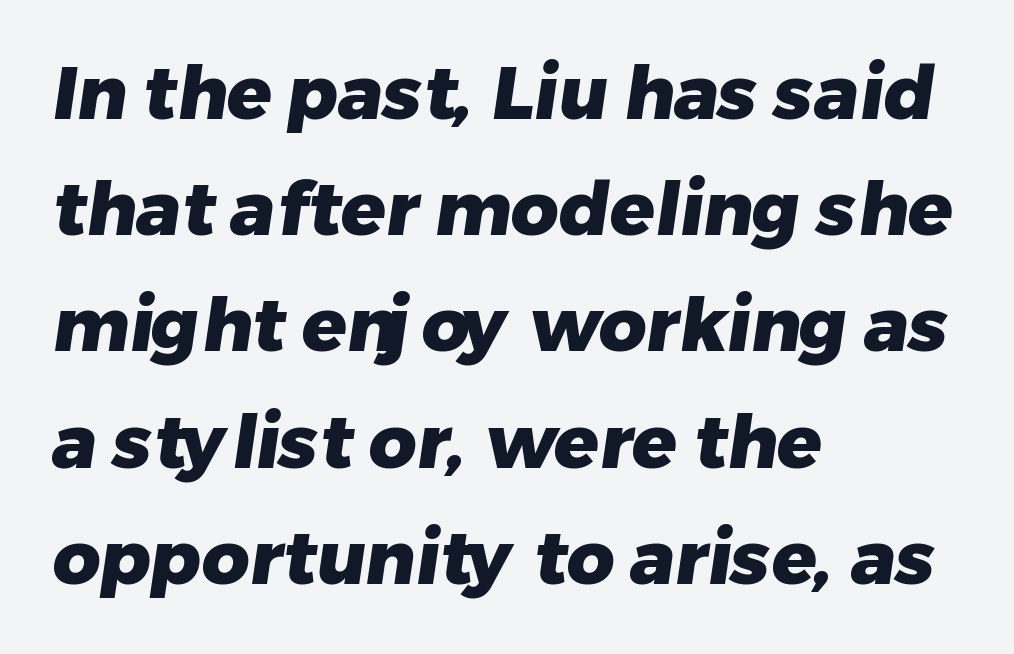
Q: Is the text bold? A: Yes.
Q: Is the typeface a serif or a sans-serif typeface? A: Sans-serif.
Q: Is the text underlined? A: No.
Q: How is the paragraph aligned? A: Left-aligned.
Q: Is the spacing between letters normal or unusually wide? A: Normal.
Q: Is the spacing between lines tight, normal or loose? A: Normal.
Q: Width (condensed, normal, or wide)? A: Normal.
Q: Stroke contrast? A: Low.
Q: x-height? A: Medium.
Q: Monospaced? A: No.
